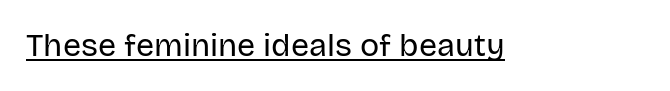
You can tell from the bare stems that sans-serif type was used. These lines were composed using upright roman letters. Observe the ordinary spacing: letters are neighbours, not strangers. These lines are rendered in a variable-pitch font. Heaviness? Minimal to ordinary, like unemphasized prose.
